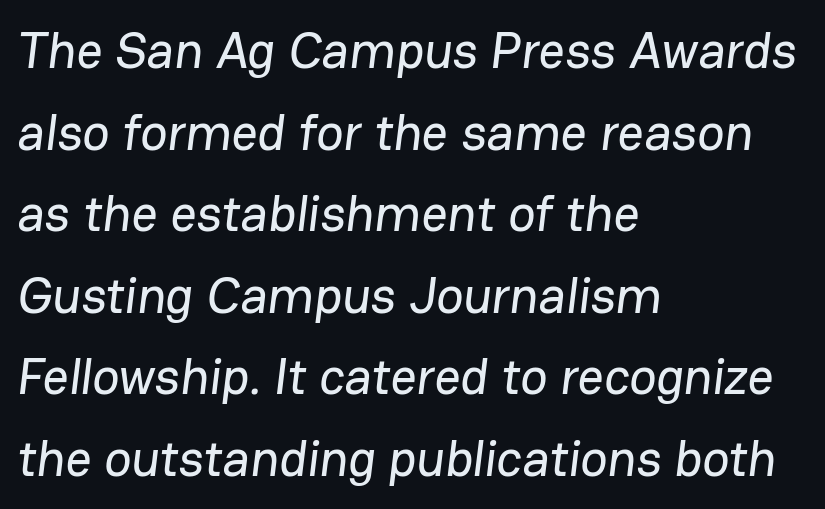
No feet cap the strokes, marking this as sans-serif type. These lines are set flush left with a ragged right edge. The gaps between neighbouring characters are ordinary and unremarkable. The rendering uses natural spacing where letterforms have individual widths.
